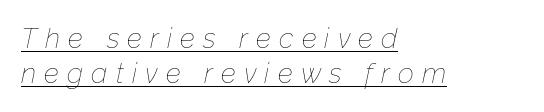
The image shows 28 px thin type, italic (leaning right); set left-aligned, normal line spacing (1.26x), unusually wide letter spacing (+0.29 em), underlined; low stroke contrast and a medium x-height.
